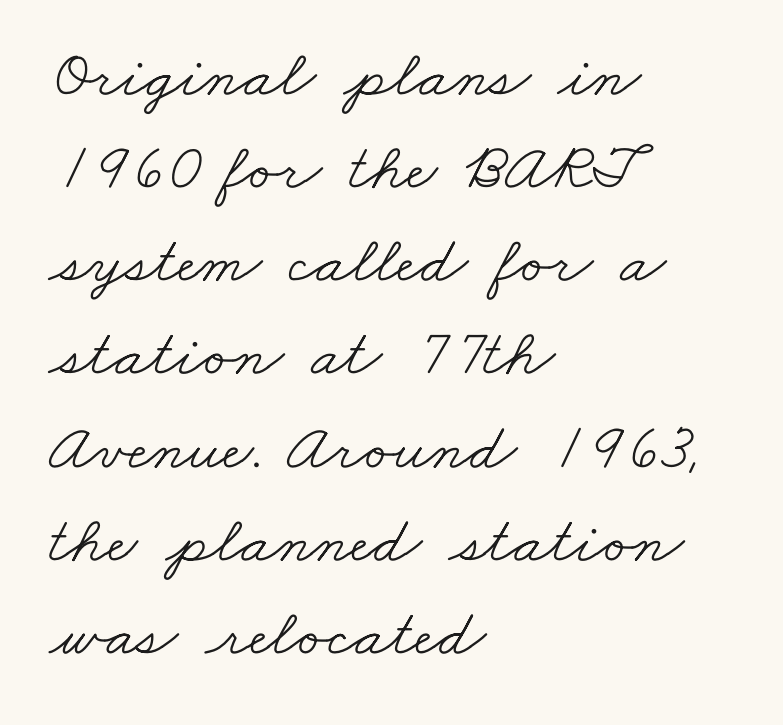
The image shows 67 px light, wide serif type; set left-aligned, normal line spacing (1.39x), normal letter spacing, not underlined; low stroke contrast and a small x-height.
